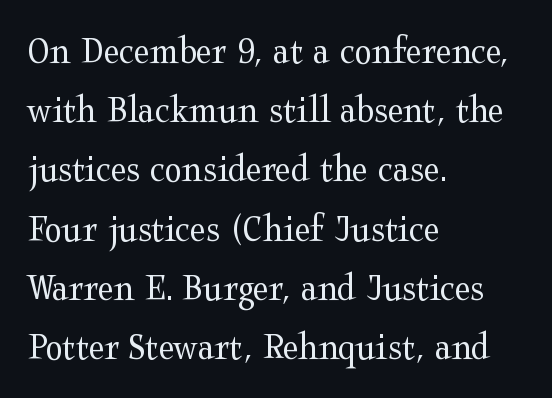
The image shows 40 px regular-weight, wide serif type, upright; set left-aligned, normal line spacing (1.48x), normal letter spacing, not underlined; medium stroke contrast and a medium x-height.
